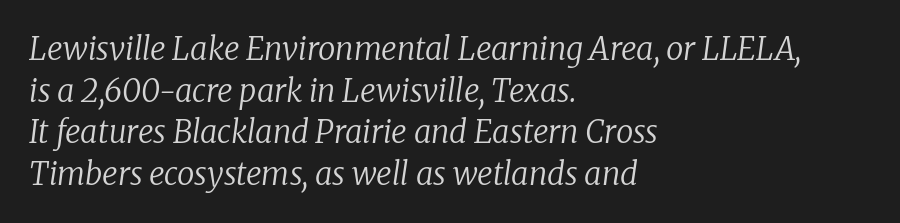
{"serif": "yes", "italic": "yes", "lean": "right", "slant_degrees": 8, "bold": "no", "weight": "regular", "width": "normal", "stroke_contrast": "low", "x_height": "medium", "monospaced": "no", "underline": "no", "align": "left", "line_spacing": "normal", "line_spacing_ratio": 1.34, "letter_spacing": "normal", "letter_spacing_em": 0.0, "glyph_px": 31}
